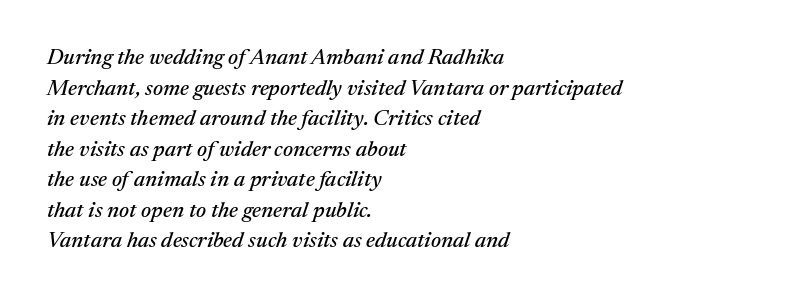
The image shows 22 px text type, italic (leaning right); set left-aligned, normal line spacing (1.39x), normal letter spacing, not underlined.
